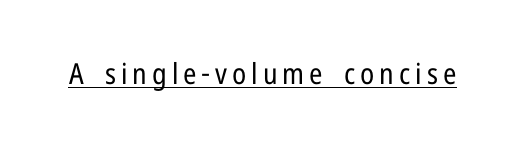
{"serif": "no", "italic": "no", "bold": "no", "weight": "regular", "width": "condensed", "stroke_contrast": "low", "x_height": "medium", "monospaced": "no", "underline": "yes", "glyph_px": 29}
